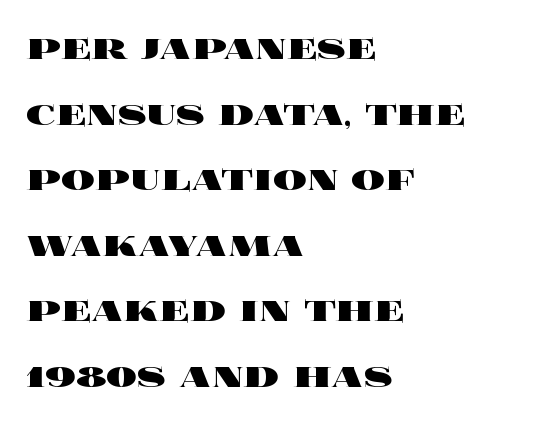
The image shows 42 px heavy, wide type, upright; set left-aligned, normal line spacing (1.56x), normal letter spacing, not underlined; a large x-height.
